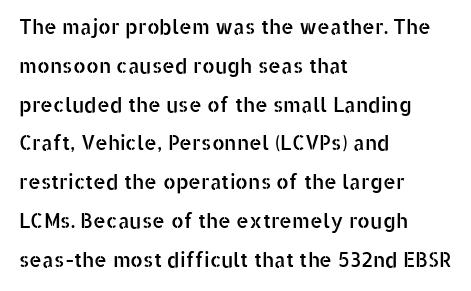
The image shows 20 px text type, upright; set left-aligned, loose line spacing (1.94x), normal letter spacing, not underlined.
